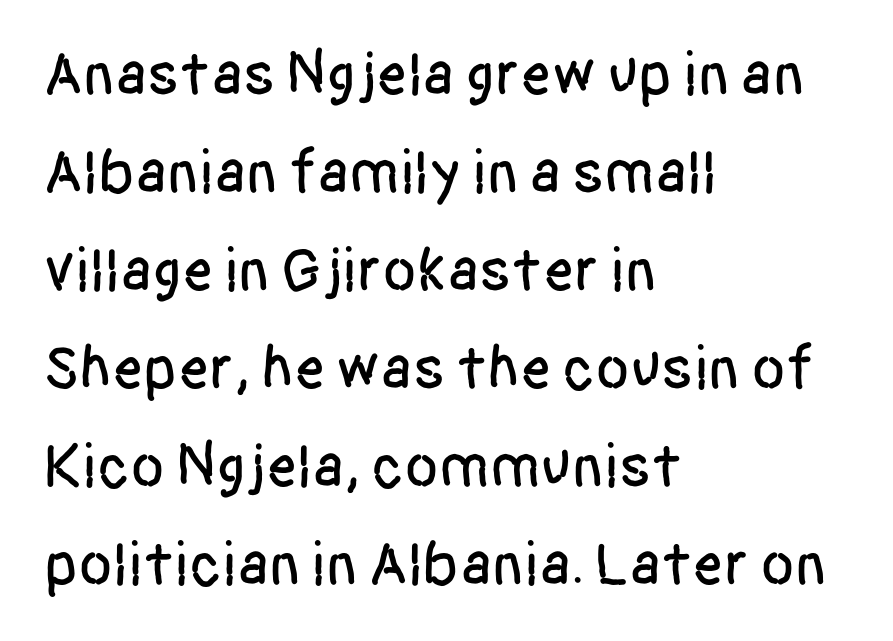
{"serif": "no", "italic": "no", "width": "condensed", "stroke_contrast": "low", "x_height": "large", "monospaced": "no", "underline": "no", "align": "left", "line_spacing": "normal", "line_spacing_ratio": 1.58, "letter_spacing": "normal", "letter_spacing_em": 0.0, "glyph_px": 62}
